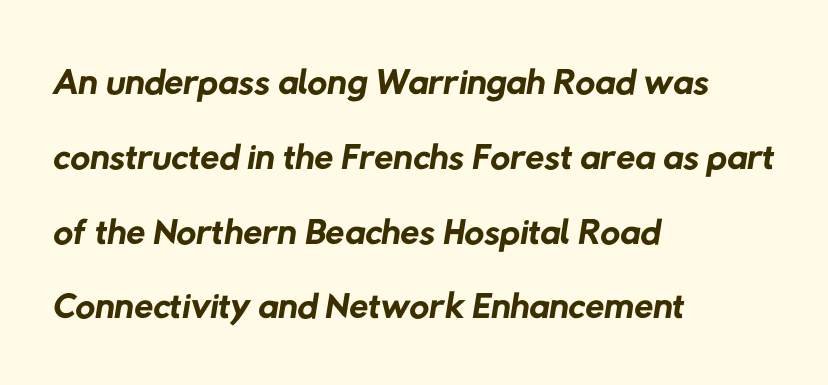
The image shows 55 px regular-weight sans-serif type; set left-aligned, normal line spacing (1.36x), normal letter spacing, not underlined; low stroke contrast and a medium x-height.
